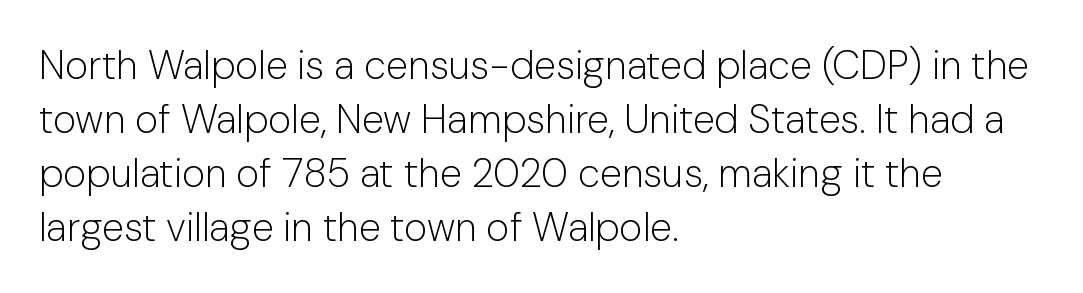
{"serif": "no", "italic": "no", "bold": "no", "weight": "light", "width": "normal", "stroke_contrast": "low", "x_height": "medium", "monospaced": "no", "underline": "no", "align": "left", "line_spacing": "normal", "line_spacing_ratio": 1.35, "letter_spacing": "normal", "letter_spacing_em": 0.0, "glyph_px": 40}
